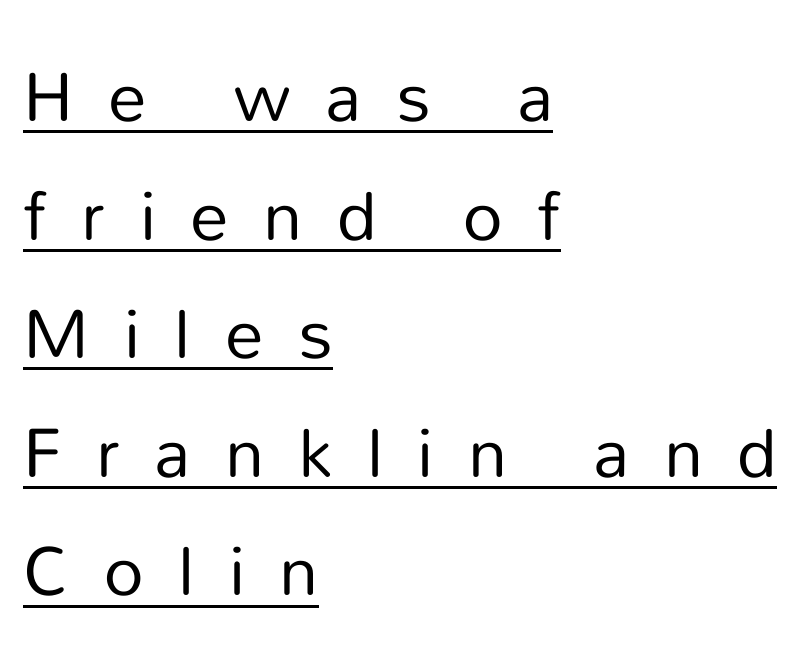
The image shows 77 px regular-weight sans-serif type, upright; set left-aligned, normal line spacing (1.54x), unusually wide letter spacing (+0.45 em), underlined; low stroke contrast and a medium x-height.
